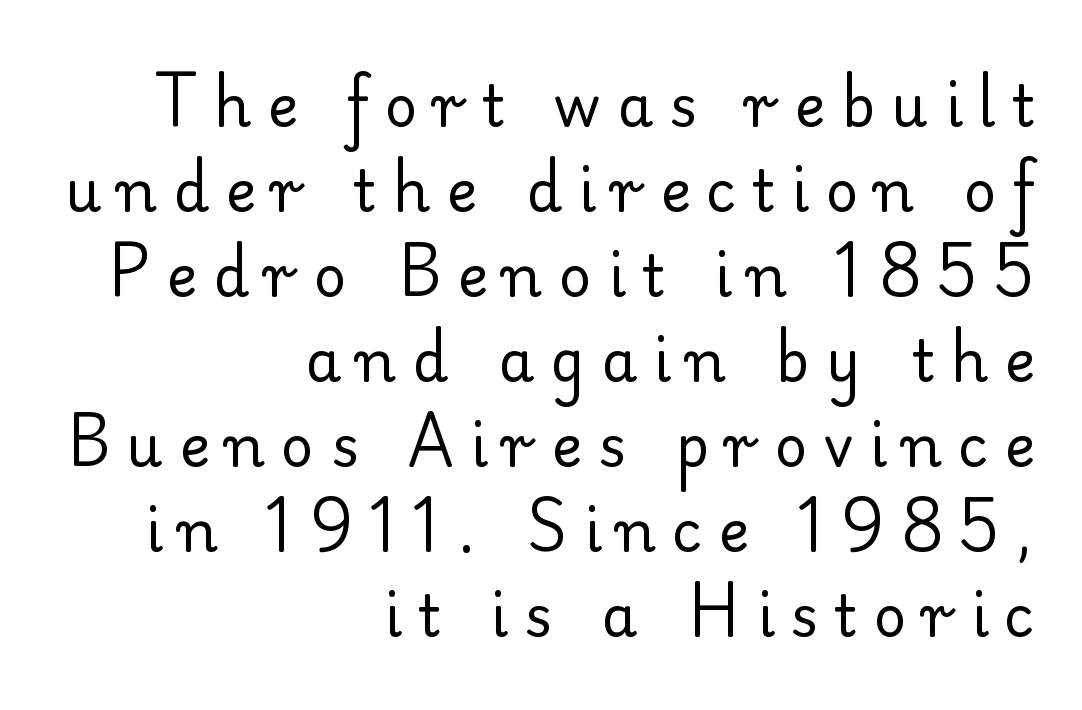
Q: Is the text bold? A: No.
Q: Is the text italic (slanted)? A: No, it is upright.
Q: Is the typeface a serif or a sans-serif typeface? A: Serif.
Q: Is the text underlined? A: No.
Q: How is the paragraph aligned? A: Right-aligned.
Q: Is the spacing between letters normal or unusually wide? A: Unusually wide.
Q: Is the spacing between lines tight, normal or loose? A: Normal.
Q: Width (condensed, normal, or wide)? A: Normal.
Q: Stroke contrast? A: Low.
Q: x-height? A: Small.
Q: Monospaced? A: No.
